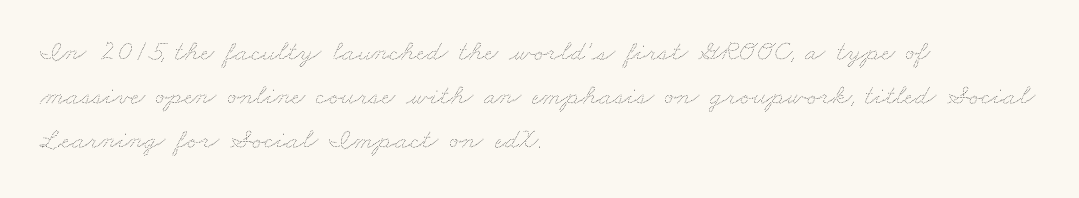
The image shows 29 px thin, wide type; set left-aligned, normal line spacing (1.51x), normal letter spacing, not underlined; medium stroke contrast and a small x-height.
